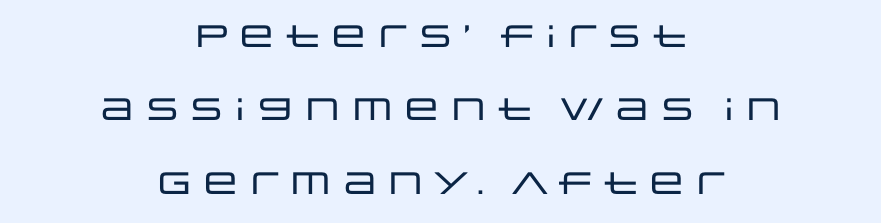
Q: Is the text italic (slanted)? A: No, it is upright.
Q: Is the typeface a serif or a sans-serif typeface? A: Sans-serif.
Q: Is the text underlined? A: No.
Q: How is the paragraph aligned? A: Centered.
Q: Is the spacing between letters normal or unusually wide? A: Normal.
Q: Is the spacing between lines tight, normal or loose? A: Loose.
Q: Width (condensed, normal, or wide)? A: Wide.
Q: Stroke contrast? A: Low.
Q: x-height? A: Large.
Q: Monospaced? A: No.
